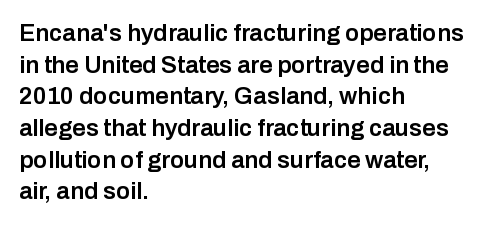
The image shows 24 px text type, upright; set left-aligned, normal line spacing (1.32x), normal letter spacing, not underlined.
